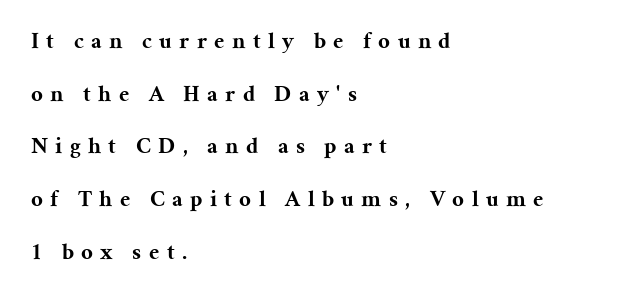
The image shows 23 px bold type, upright; set left-aligned, loose line spacing (2.29x), unusually wide letter spacing (+0.32 em), not underlined.
